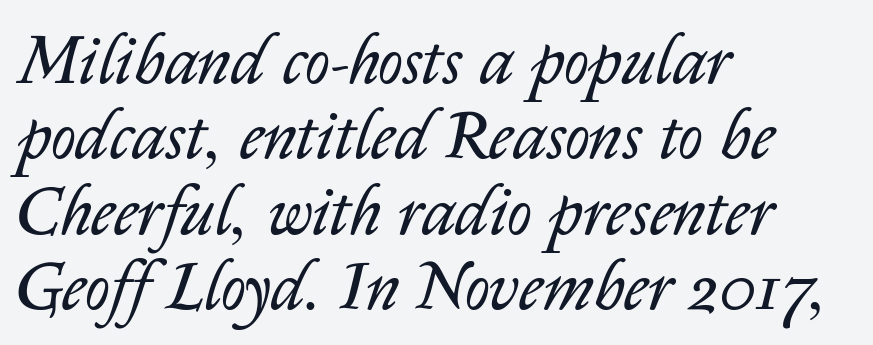
Think standard paragraph weight, or any step lighter than that. Reading down the block, your eye returns to a fixed left position each line. This sample uses plain, unmodified letter spacing. A typesetter would call this leading minimal, almost set solid. Do the characters align in a grid? No, the font is proportional. Beneath every word, the page is bare.
